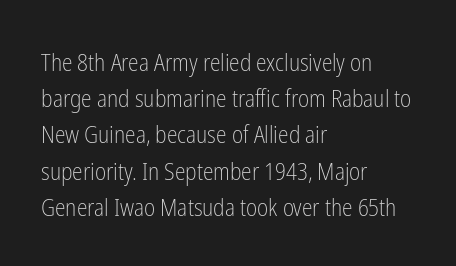
Q: Is the text bold? A: No.
Q: Is the text italic (slanted)? A: No, it is upright.
Q: Is the text underlined? A: No.
Q: How is the paragraph aligned? A: Left-aligned.
Q: Is the spacing between letters normal or unusually wide? A: Normal.
Q: Is the spacing between lines tight, normal or loose? A: Normal.
